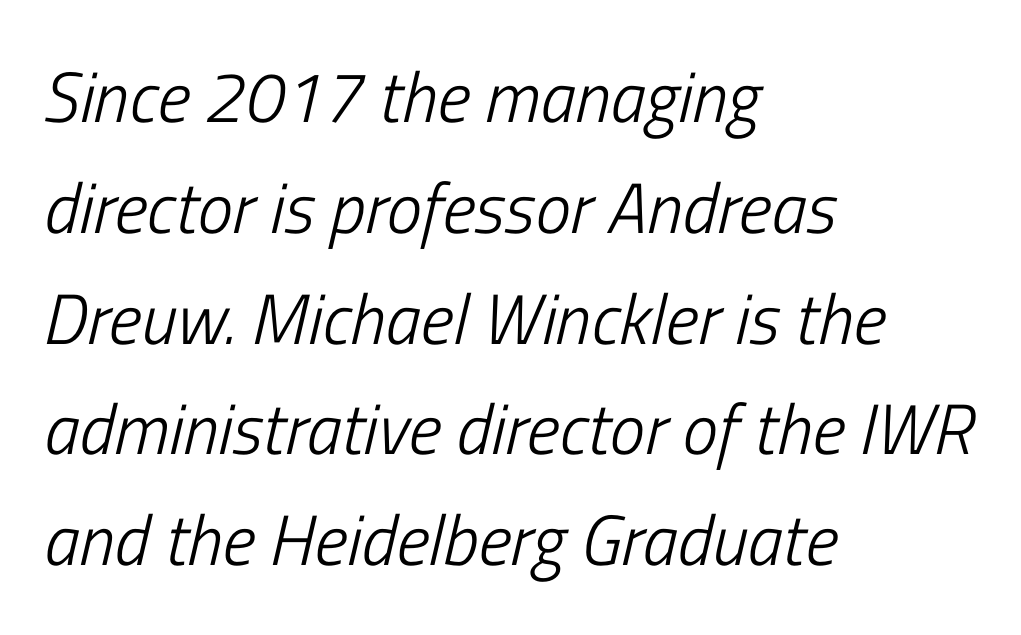
The image shows 71 px light, condensed type, italic (leaning right); set left-aligned, normal line spacing (1.56x), normal letter spacing, not underlined; low stroke contrast and a medium x-height.
